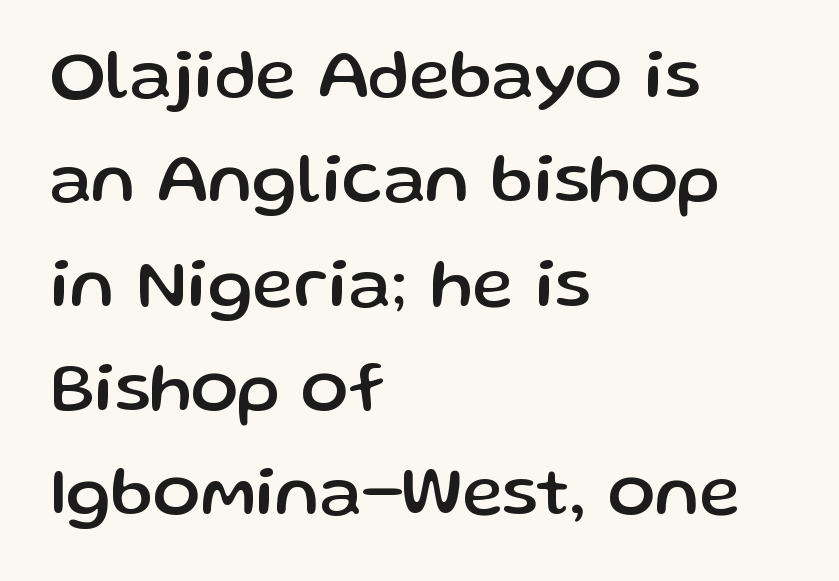
{"serif": "no", "italic": "no", "width": "normal", "stroke_contrast": "low", "x_height": "medium", "monospaced": "no", "underline": "no", "align": "left", "line_spacing": "normal", "line_spacing_ratio": 1.49, "letter_spacing": "normal", "letter_spacing_em": 0.0, "glyph_px": 70}
